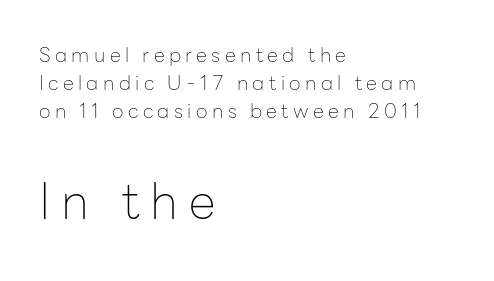
Serifs: no, the terminals of the letterforms are clean. Interline gaps are of average width in this sample. Rendered with straight, roman letterforms. Here the designer chose a conventional face with non-uniform glyph widths. If you drew a ruler down the left edge, every line would touch it.
